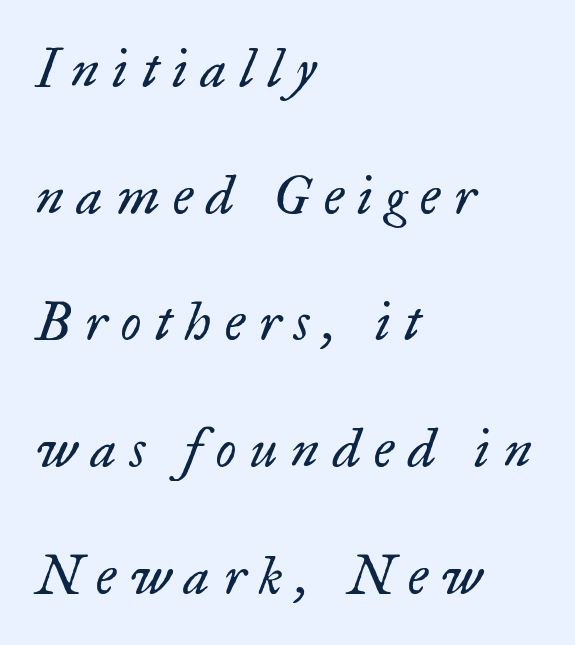
{"serif": "yes", "italic": "yes", "lean": "right", "slant_degrees": 17, "bold": "no", "weight": "regular", "width": "normal", "stroke_contrast": "low", "x_height": "small", "monospaced": "no", "underline": "no", "align": "left", "line_spacing": "loose", "line_spacing_ratio": 2.39, "letter_spacing": "wide", "letter_spacing_em": 0.26, "glyph_px": 53}
